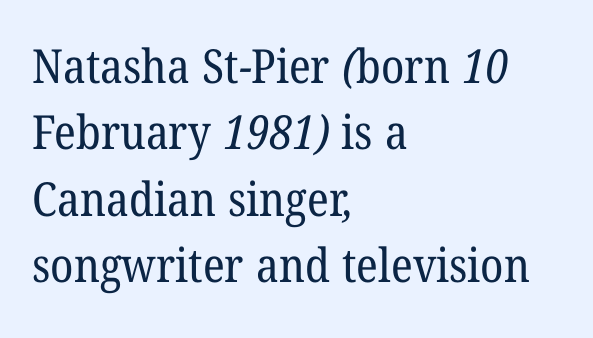
The image shows 47 px regular-weight serif type; set left-aligned, normal line spacing (1.41x), normal letter spacing, not underlined; low stroke contrast and a medium x-height.
